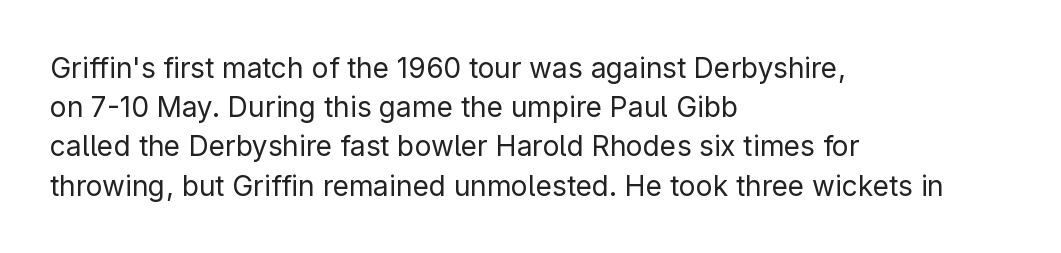
Q: Is the text bold? A: No.
Q: Is the text italic (slanted)? A: No, it is upright.
Q: Is the typeface a serif or a sans-serif typeface? A: Sans-serif.
Q: Is the text underlined? A: No.
Q: How is the paragraph aligned? A: Left-aligned.
Q: Is the spacing between letters normal or unusually wide? A: Normal.
Q: Is the spacing between lines tight, normal or loose? A: Normal.
Q: Width (condensed, normal, or wide)? A: Normal.
Q: Stroke contrast? A: Low.
Q: x-height? A: Medium.
Q: Monospaced? A: No.
